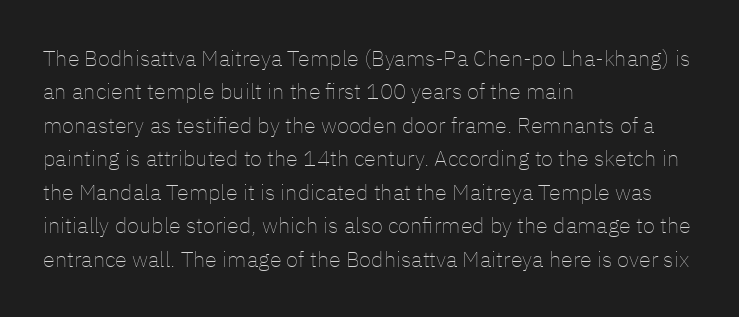
Summary of vertical rhythm: regular, with standard interline spacing. No extra ink here — the face is not bold. Quick note: not italic, upright. Horizontal alignment here is leftward, the default for most running prose.
